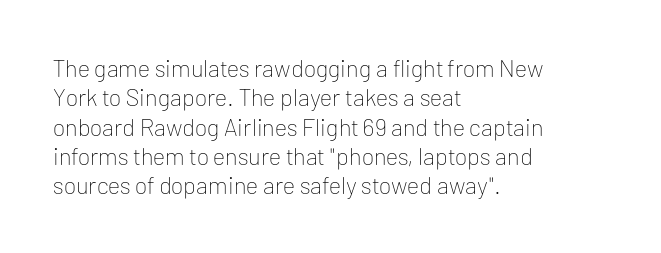
{"italic": "no", "bold": "no", "underline": "no", "align": "left", "line_spacing_ratio": 1.22, "letter_spacing": "normal", "letter_spacing_em": 0.0, "glyph_px": 24}
